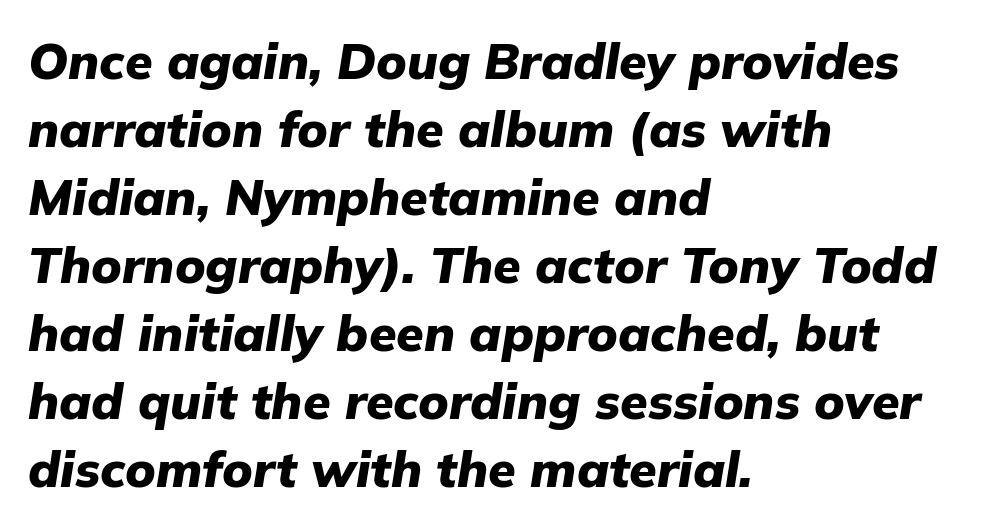
{"italic": "yes", "lean": "right", "slant_degrees": 9, "bold": "yes", "weight": "heavy", "width": "normal", "stroke_contrast": "low", "x_height": "medium", "monospaced": "no", "underline": "no", "align": "left", "line_spacing": "normal", "line_spacing_ratio": 1.36, "letter_spacing": "normal", "letter_spacing_em": 0.0, "glyph_px": 50}
